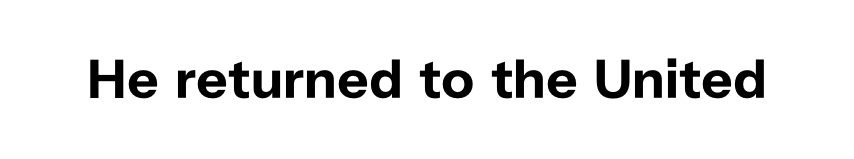
{"serif": "no", "italic": "no", "bold": "yes", "weight": "bold", "width": "normal", "stroke_contrast": "low", "x_height": "medium", "monospaced": "no", "underline": "no", "letter_spacing": "normal", "letter_spacing_em": 0.0, "glyph_px": 55}
